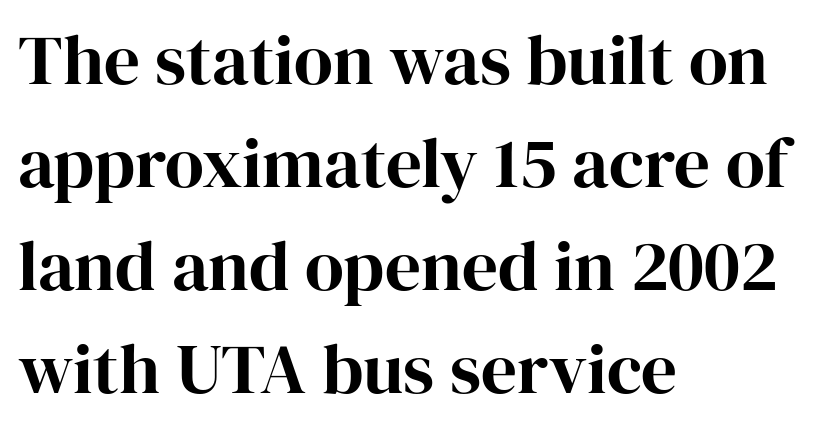
Q: Is the text italic (slanted)? A: No, it is upright.
Q: Is the typeface a serif or a sans-serif typeface? A: Serif.
Q: Is the text underlined? A: No.
Q: How is the paragraph aligned? A: Left-aligned.
Q: Is the spacing between letters normal or unusually wide? A: Normal.
Q: Is the spacing between lines tight, normal or loose? A: Normal.
Q: Width (condensed, normal, or wide)? A: Normal.
Q: Stroke contrast? A: High.
Q: x-height? A: Medium.
Q: Monospaced? A: No.
